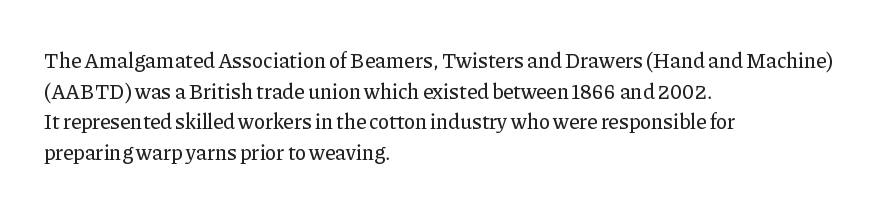
Style check: upright. Quick note: interline space is typical. This sample uses plain, unmodified letter spacing. In CSS terms this would be text-align: left.
